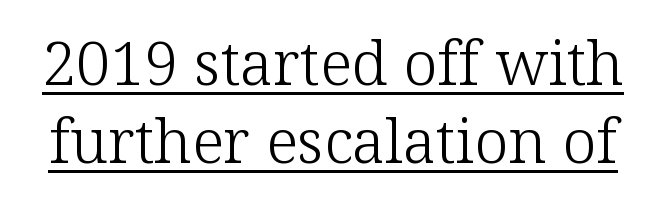
Is the type heavy? It reads as light-to-regular instead. Nope, not italic — everything's standing straight. Here the designer chose a conventional face with non-uniform glyph widths. Is the letter spacing exaggerated? No — it looks like the ordinary default.
